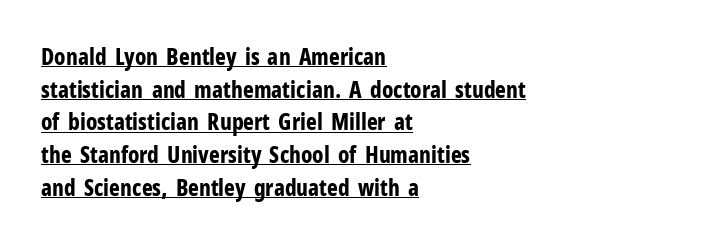
{"italic": "no", "bold": "yes", "underline": "yes", "align": "left", "line_spacing": "normal", "line_spacing_ratio": 1.42, "letter_spacing": "normal", "letter_spacing_em": 0.0, "glyph_px": 23}
